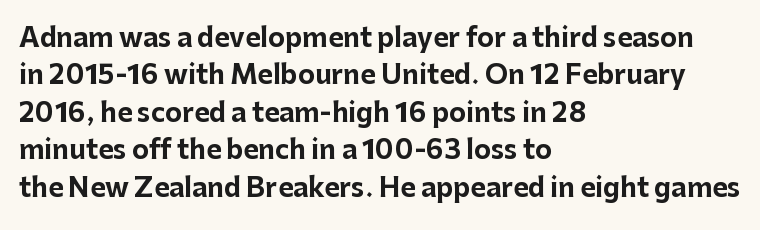
Q: Is the text bold? A: Yes.
Q: Is the text italic (slanted)? A: No, it is upright.
Q: Is the text underlined? A: No.
Q: How is the paragraph aligned? A: Left-aligned.
Q: Is the spacing between letters normal or unusually wide? A: Normal.
Q: Is the spacing between lines tight, normal or loose? A: Normal.
